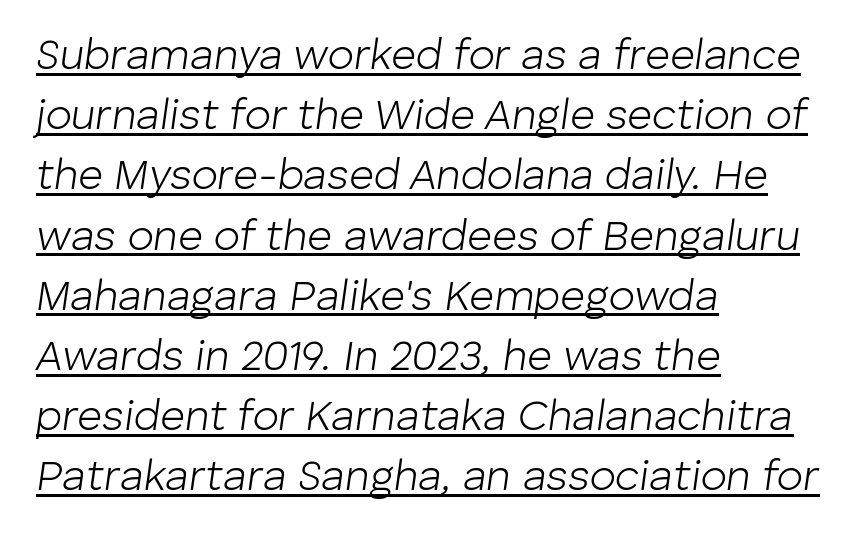
Default kerning and tracking; the words read as compact shapes. One glance says typical: line gaps are just what's usual. The whole block is typeset with a tilt. Layout note: lines flush left. The passage shown is underscored from start to finish.
